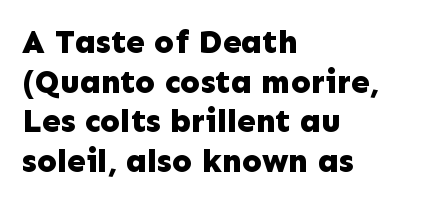
The image shows 33 px bold sans-serif type, upright; set left-aligned, line spacing 1.2x, normal letter spacing, not underlined; low stroke contrast and a medium x-height.
